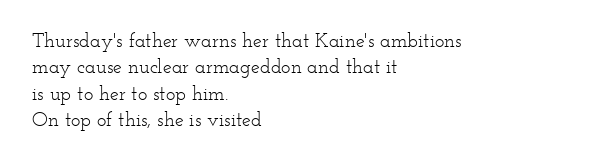
The image shows 20 px text type, upright; set left-aligned, normal line spacing (1.32x), normal letter spacing, not underlined.
